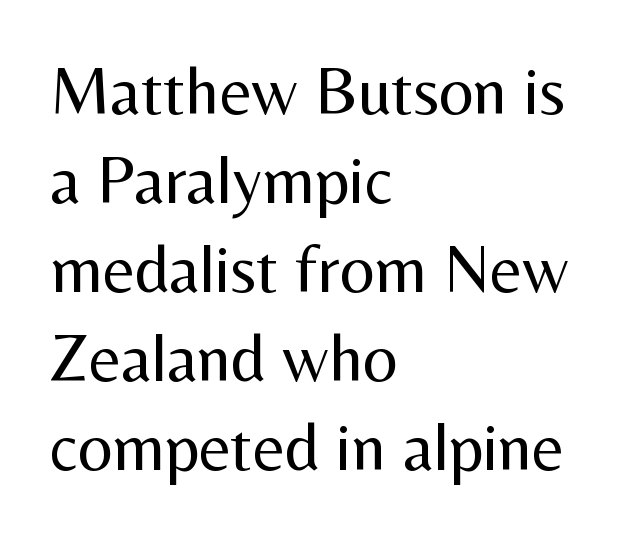
Q: Is the text bold? A: No.
Q: Is the text italic (slanted)? A: No, it is upright.
Q: Is the typeface a serif or a sans-serif typeface? A: Sans-serif.
Q: Is the text underlined? A: No.
Q: How is the paragraph aligned? A: Left-aligned.
Q: Is the spacing between letters normal or unusually wide? A: Normal.
Q: Is the spacing between lines tight, normal or loose? A: Normal.
Q: Width (condensed, normal, or wide)? A: Normal.
Q: Stroke contrast? A: Medium.
Q: x-height? A: Medium.
Q: Monospaced? A: No.
